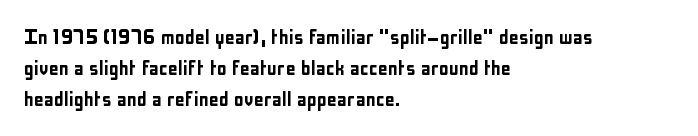
Q: Is the text italic (slanted)? A: No, it is upright.
Q: Is the text underlined? A: No.
Q: How is the paragraph aligned? A: Left-aligned.
Q: Is the spacing between letters normal or unusually wide? A: Normal.
Q: Is the spacing between lines tight, normal or loose? A: Normal.
